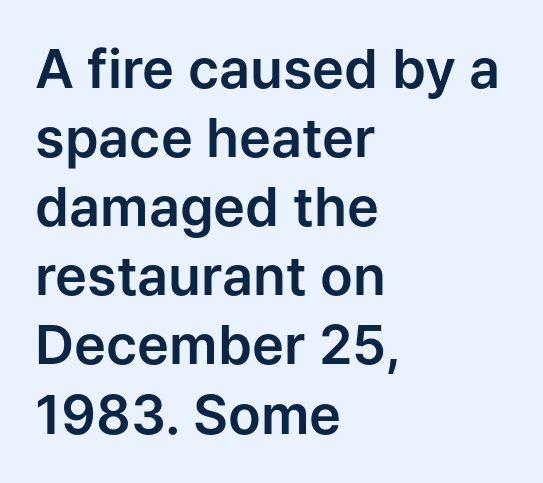
{"serif": "no", "italic": "no", "width": "normal", "stroke_contrast": "low", "x_height": "medium", "monospaced": "no", "underline": "no", "align": "left", "line_spacing": "normal", "line_spacing_ratio": 1.28, "letter_spacing": "normal", "letter_spacing_em": 0.0, "glyph_px": 54}
